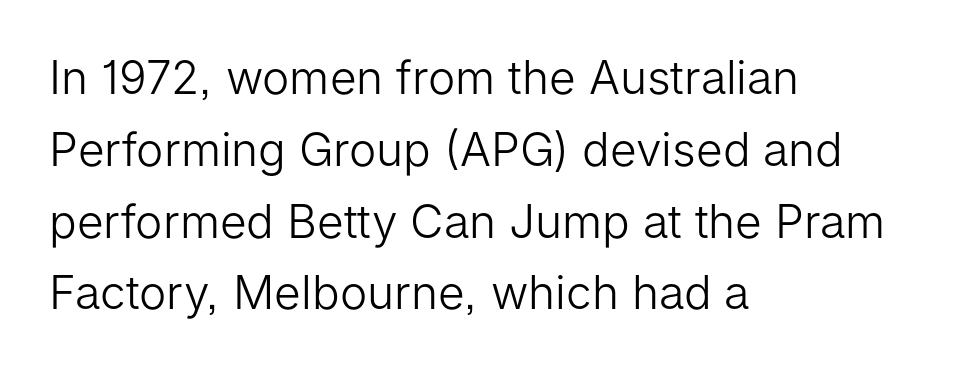
Q: Is the text bold? A: No.
Q: Is the text italic (slanted)? A: No, it is upright.
Q: Is the typeface a serif or a sans-serif typeface? A: Sans-serif.
Q: Is the text underlined? A: No.
Q: How is the paragraph aligned? A: Left-aligned.
Q: Is the spacing between letters normal or unusually wide? A: Normal.
Q: Is the spacing between lines tight, normal or loose? A: Normal.
Q: Width (condensed, normal, or wide)? A: Normal.
Q: Stroke contrast? A: Low.
Q: x-height? A: Medium.
Q: Monospaced? A: No.
